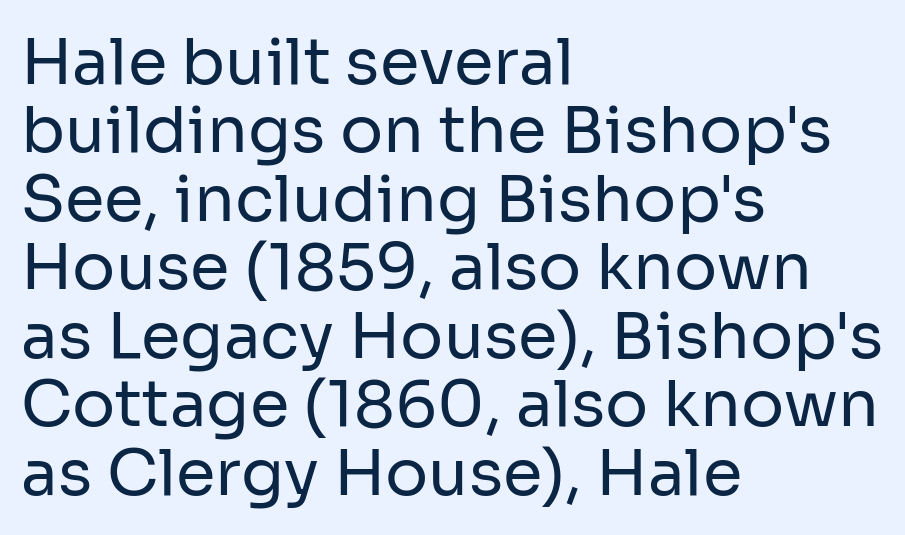
{"serif": "no", "italic": "no", "bold": "no", "weight": "regular", "width": "normal", "stroke_contrast": "low", "x_height": "medium", "monospaced": "no", "underline": "no", "align": "left", "line_spacing": "tight", "line_spacing_ratio": 1.07, "letter_spacing": "normal", "letter_spacing_em": 0.0, "glyph_px": 64}
